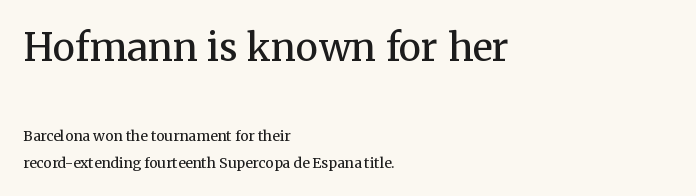
Tracking here is standard; glyphs follow each other at the usual distance. In terms of leading, this rendering errs on the spacious side. The cut favours lightness, reaching ordinary text weight at its darkest. Between these two stacked blocks, the higher one wins on size. Serif or sans? Serif — the stroke terminals have little feet. Is this a fixed-width face? No — the glyphs have proportional, varying widths.
